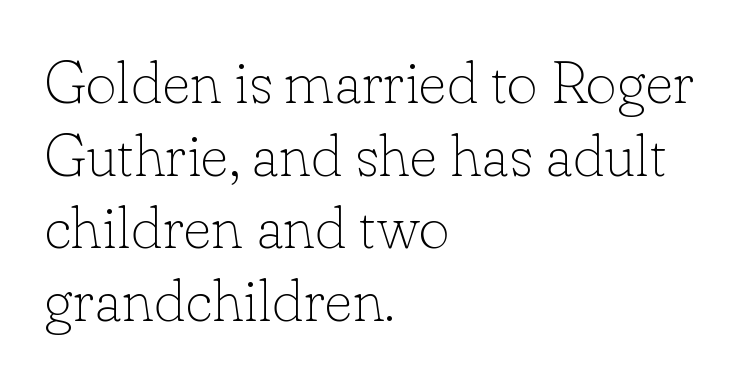
This sample uses a serif face. Notice how the stems are strictly vertical — no italics here. Descenders hang freely into open space. The passage shown has conventional tracking throughout. You could not count columns in this text — the font is proportionally spaced. Line beginnings align vertically; line endings do not.
